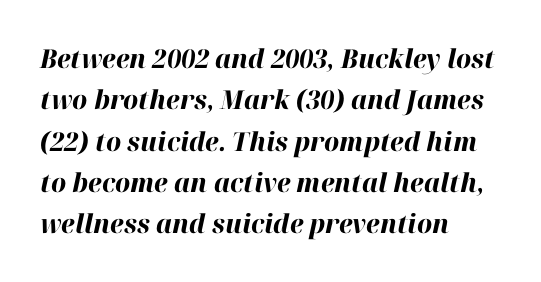
The image shows 26 px bold type, italic (leaning right); set left-aligned, normal line spacing (1.59x), normal letter spacing, not underlined.
